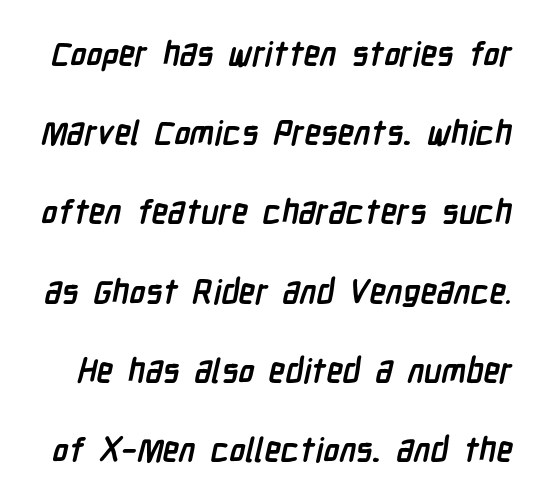
The image shows 33 px semibold, condensed sans-serif type; set loose line spacing (2.4x), normal letter spacing, not underlined; low stroke contrast and a medium x-height.
